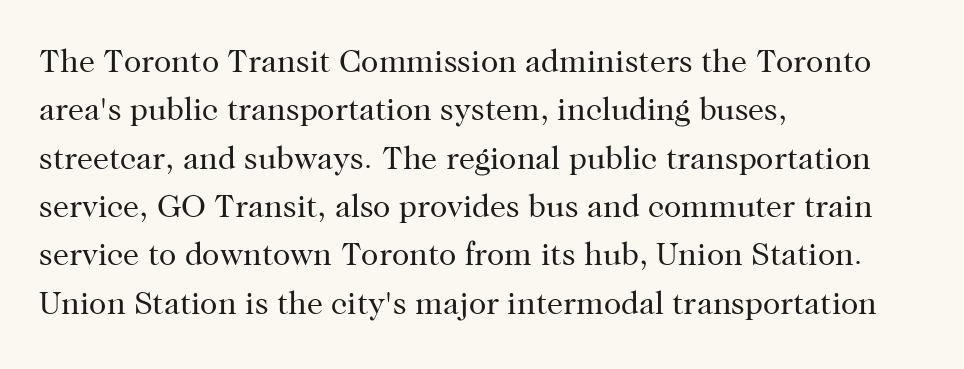
Character widths vary here, with narrow letters taking less room than wide ones. Lines of text with bare space underneath. Vertical stems look standard width or narrower in stroke. The typesetter chose a ragged-right arrangement here. The letters sit at their default tracking, neither squeezed nor spread.
